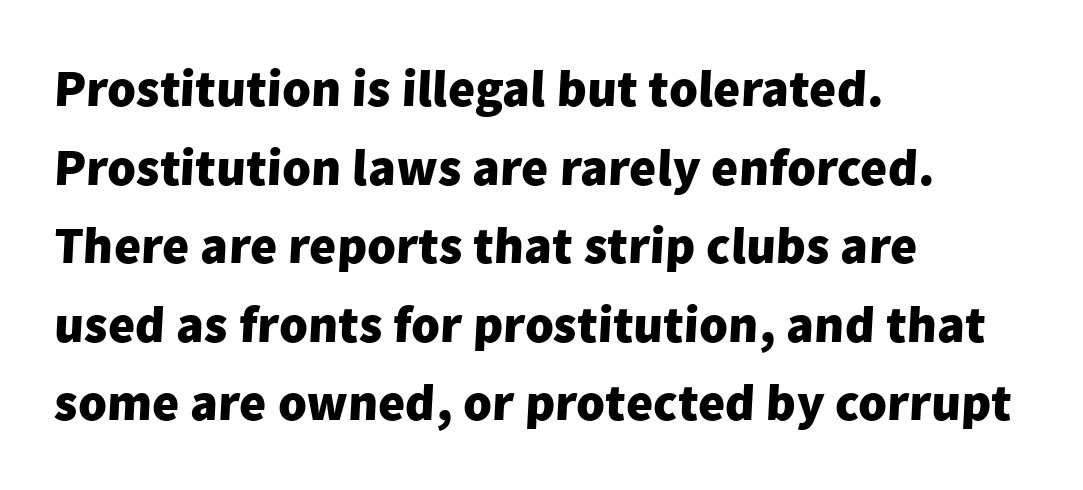
Nobody drew a line under any word here. What stands out about the letter spacing? Nothing — it is the standard amount. Do the characters align in a grid? No, the font is proportional. To sum up the face: it is a sans, with no serifs. A normal amount of white space separates one row of letters from the next. This rendering uses left alignment, leaving the right contour irregular.
